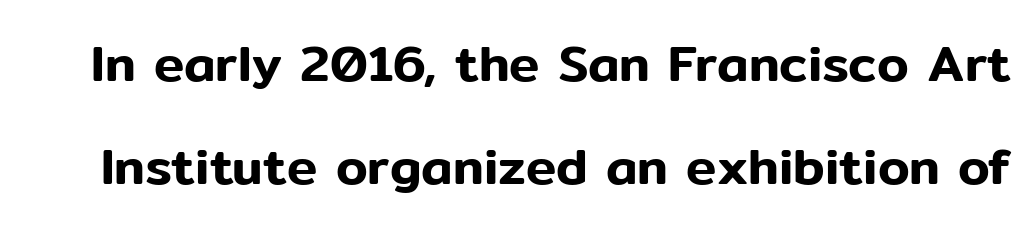
Students, note that the glyphs here touch the page at normal intervals. The gap between lines stays unmarked. The lettering stays uniformly vertical, giving the passage a roman look. The rendering uses natural spacing where letterforms have individual widths.
